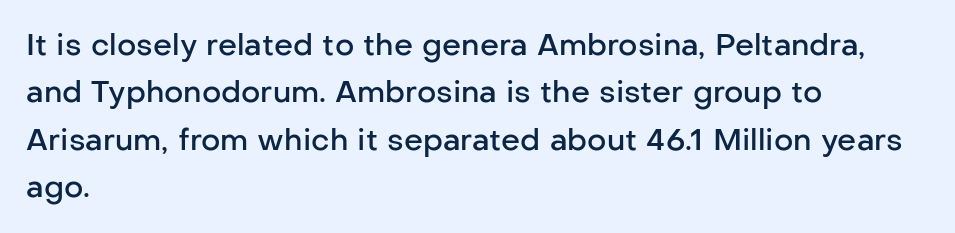
{"serif": "no", "italic": "no", "bold": "semi", "weight": "semibold", "width": "normal", "stroke_contrast": "low", "x_height": "medium", "monospaced": "no", "underline": "no", "align": "left", "line_spacing": "normal", "line_spacing_ratio": 1.58, "letter_spacing": "normal", "letter_spacing_em": 0.0, "glyph_px": 30}
